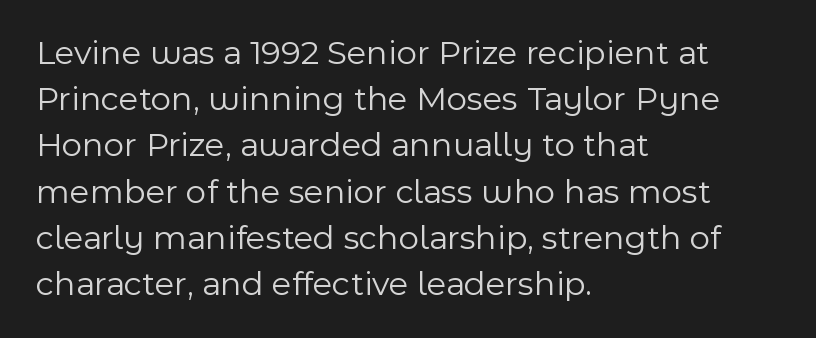
Q: Is the text bold? A: No.
Q: Is the text italic (slanted)? A: No, it is upright.
Q: Is the typeface a serif or a sans-serif typeface? A: Sans-serif.
Q: Is the text underlined? A: No.
Q: How is the paragraph aligned? A: Left-aligned.
Q: Is the spacing between letters normal or unusually wide? A: Normal.
Q: Is the spacing between lines tight, normal or loose? A: Normal.
Q: Width (condensed, normal, or wide)? A: Normal.
Q: x-height? A: Medium.
Q: Monospaced? A: No.
